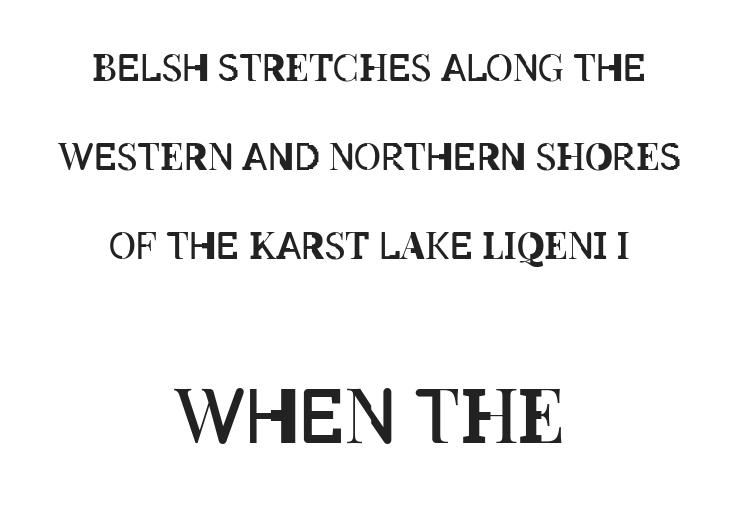
The image shows 74 px regular-weight, condensed type, upright; set centered, loose line spacing (2.4x), normal letter spacing, not underlined; the second (bottom) block is 2.0x larger; low stroke contrast and a large x-height.
